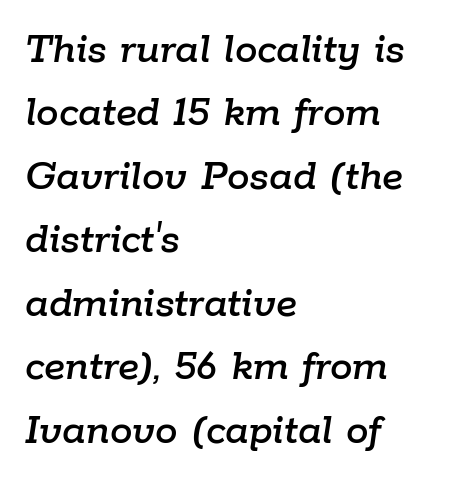
{"italic": "yes", "lean": "right", "slant_degrees": 9, "width": "normal", "stroke_contrast": "low", "x_height": "medium", "monospaced": "no", "underline": "no", "align": "left", "line_spacing": "normal", "line_spacing_ratio": 1.41, "letter_spacing": "normal", "letter_spacing_em": 0.0, "glyph_px": 45}
